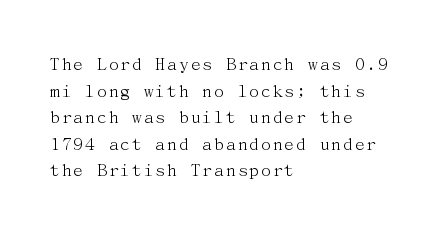
{"italic": "no", "bold": "no", "underline": "no", "align": "left", "line_spacing": "normal", "line_spacing_ratio": 1.33, "letter_spacing": "normal", "letter_spacing_em": 0.0, "glyph_px": 20}
